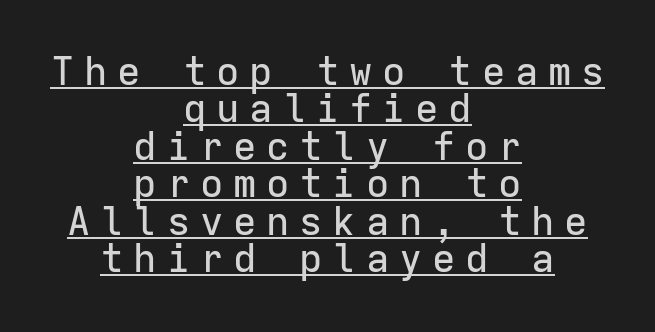
Q: Is the text italic (slanted)? A: No, it is upright.
Q: Is the typeface a serif or a sans-serif typeface? A: Sans-serif.
Q: Is the text underlined? A: Yes.
Q: How is the paragraph aligned? A: Centered.
Q: Is the spacing between letters normal or unusually wide? A: Unusually wide.
Q: Is the spacing between lines tight, normal or loose? A: Tight.
Q: Width (condensed, normal, or wide)? A: Normal.
Q: Stroke contrast? A: Low.
Q: x-height? A: Medium.
Q: Monospaced? A: Yes.
